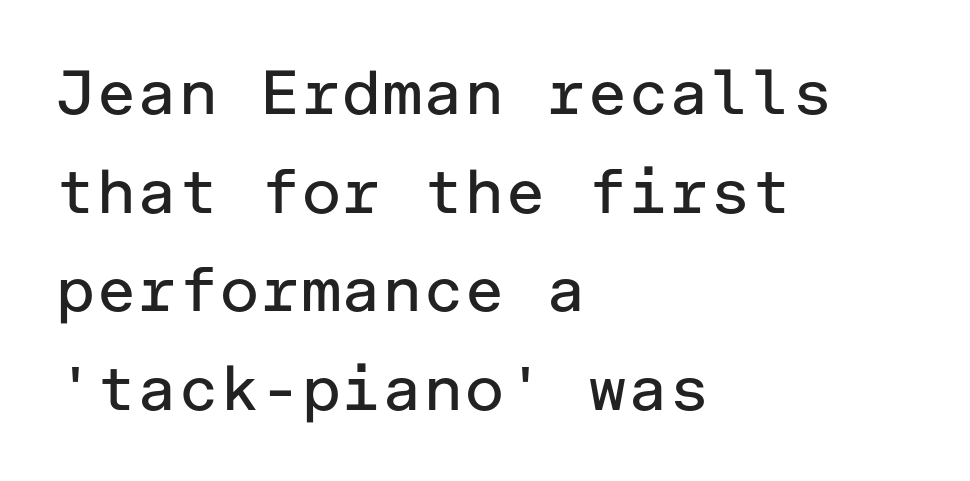
{"serif": "no", "italic": "no", "bold": "no", "weight": "regular", "width": "normal", "stroke_contrast": "low", "x_height": "medium", "underline": "no", "align": "left", "line_spacing": "normal", "line_spacing_ratio": 1.59, "letter_spacing": "normal", "letter_spacing_em": 0.0, "glyph_px": 62}
